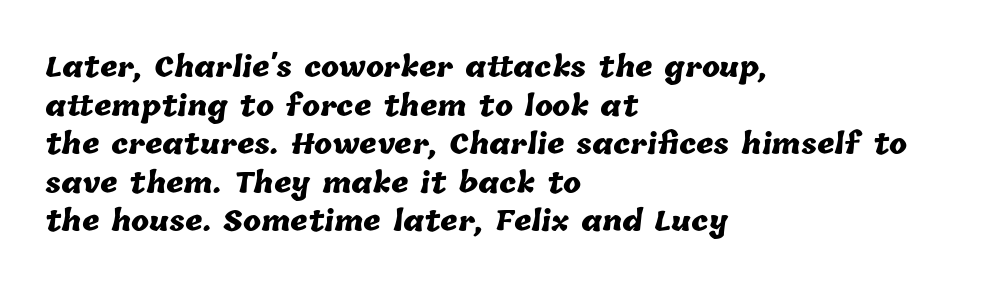
The image shows 27 px bold type; set left-aligned, normal line spacing (1.43x), normal letter spacing, not underlined.
